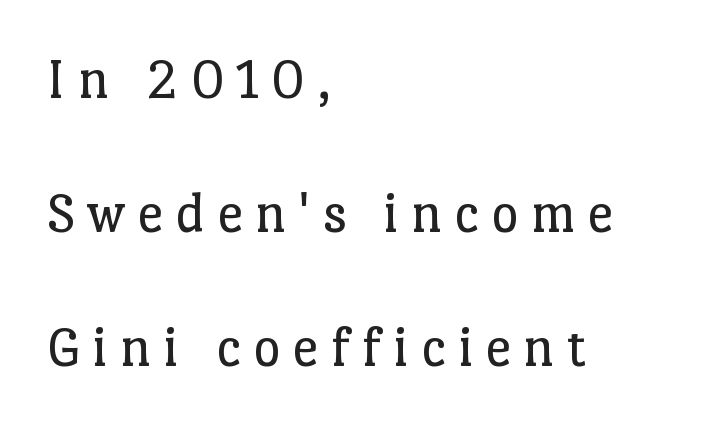
Q: Is the text bold? A: No.
Q: Is the text italic (slanted)? A: No, it is upright.
Q: Is the typeface a serif or a sans-serif typeface? A: Serif.
Q: Is the text underlined? A: No.
Q: How is the paragraph aligned? A: Left-aligned.
Q: Is the spacing between letters normal or unusually wide? A: Unusually wide.
Q: Is the spacing between lines tight, normal or loose? A: Loose.
Q: Width (condensed, normal, or wide)? A: Normal.
Q: Stroke contrast? A: Low.
Q: x-height? A: Medium.
Q: Monospaced? A: No.
